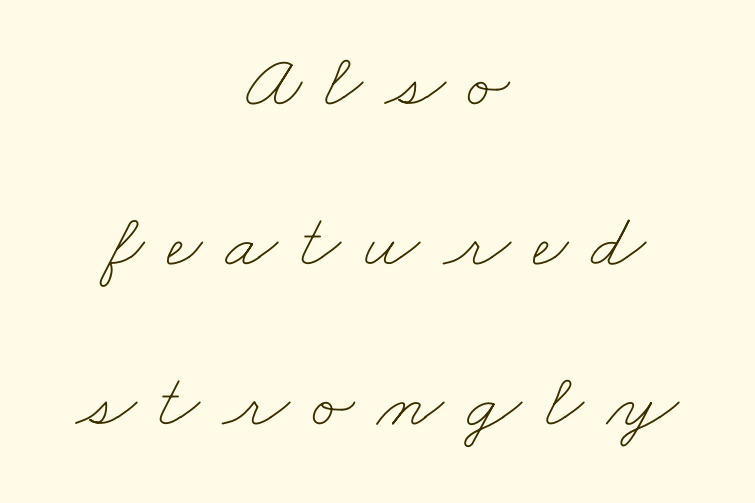
{"bold": "no", "weight": "thin", "width": "wide", "stroke_contrast": "low", "x_height": "small", "monospaced": "no", "underline": "no", "align": "center", "line_spacing": "loose", "line_spacing_ratio": 2.05, "letter_spacing": "wide", "letter_spacing_em": 0.29, "glyph_px": 78}
